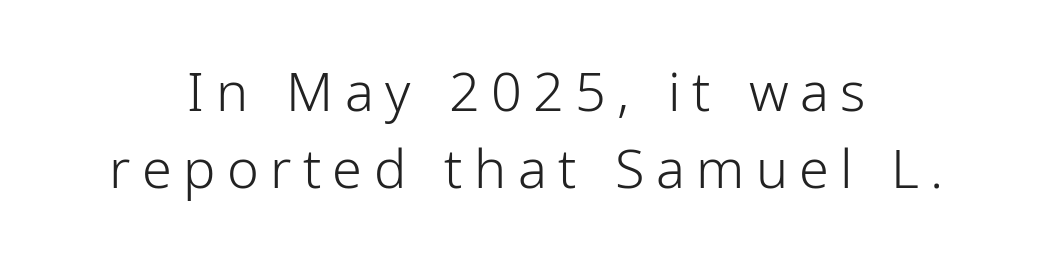
Anything drawn beneath the words? Only blank space. If you folded the block vertically in half, each line would mirror itself in length. In terms of posture, this sample is upright. Leading: standard. These lines are composed in type without serifs.
